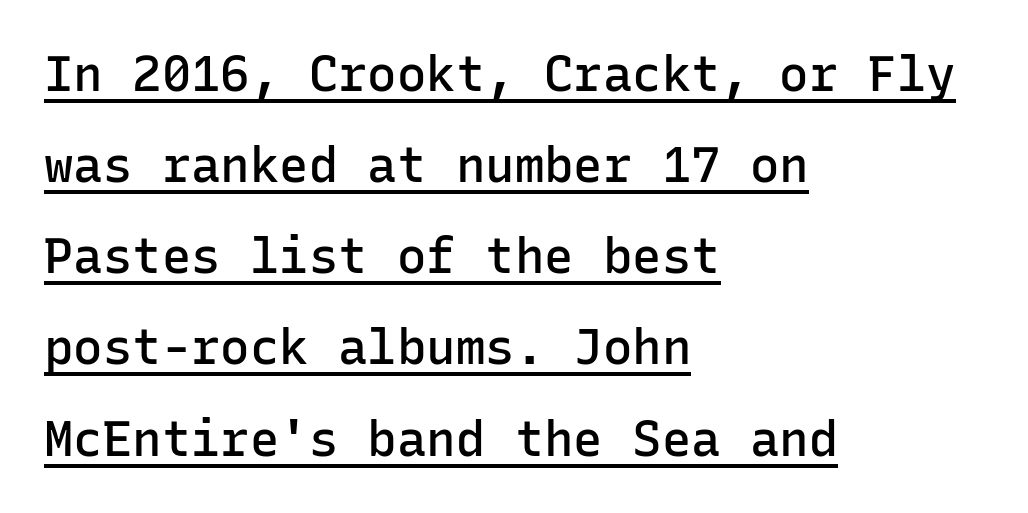
The image shows 49 px semibold sans-serif type, upright, monospaced; set left-aligned, line spacing 1.86x, normal letter spacing, underlined; low stroke contrast and a medium x-height.
